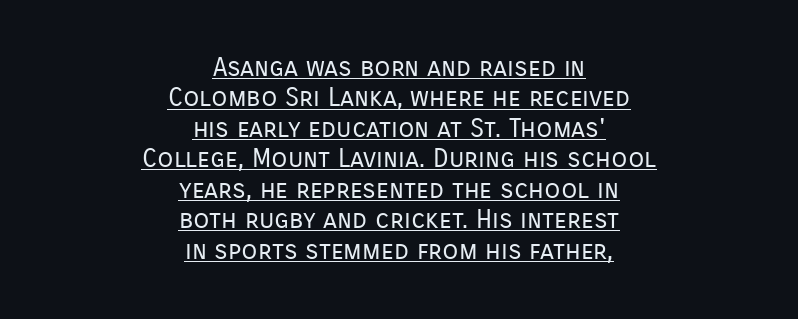
Q: Is the text bold? A: No.
Q: Is the text italic (slanted)? A: No, it is upright.
Q: Is the text underlined? A: Yes.
Q: How is the paragraph aligned? A: Centered.
Q: Is the spacing between letters normal or unusually wide? A: Normal.
